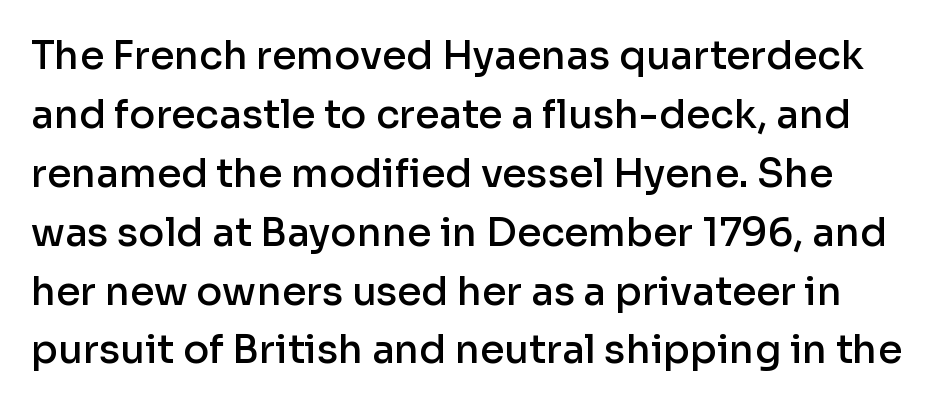
The image shows 39 px semibold sans-serif type, upright; set normal line spacing (1.51x), normal letter spacing, not underlined; low stroke contrast and a medium x-height.
